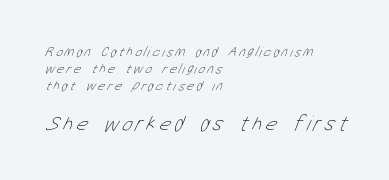
The image shows 22 px text type; set left-aligned, line spacing 1.22x, not underlined; the second (bottom) block is 1.57x larger.
